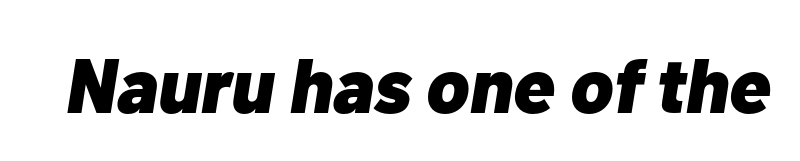
Q: Is the text bold? A: Yes.
Q: Is the text italic (slanted)? A: Yes, it leans right by about 10 degrees.
Q: Is the text underlined? A: No.
Q: Is the spacing between letters normal or unusually wide? A: Normal.
Q: Width (condensed, normal, or wide)? A: Normal.
Q: Stroke contrast? A: Low.
Q: x-height? A: Medium.
Q: Monospaced? A: No.
